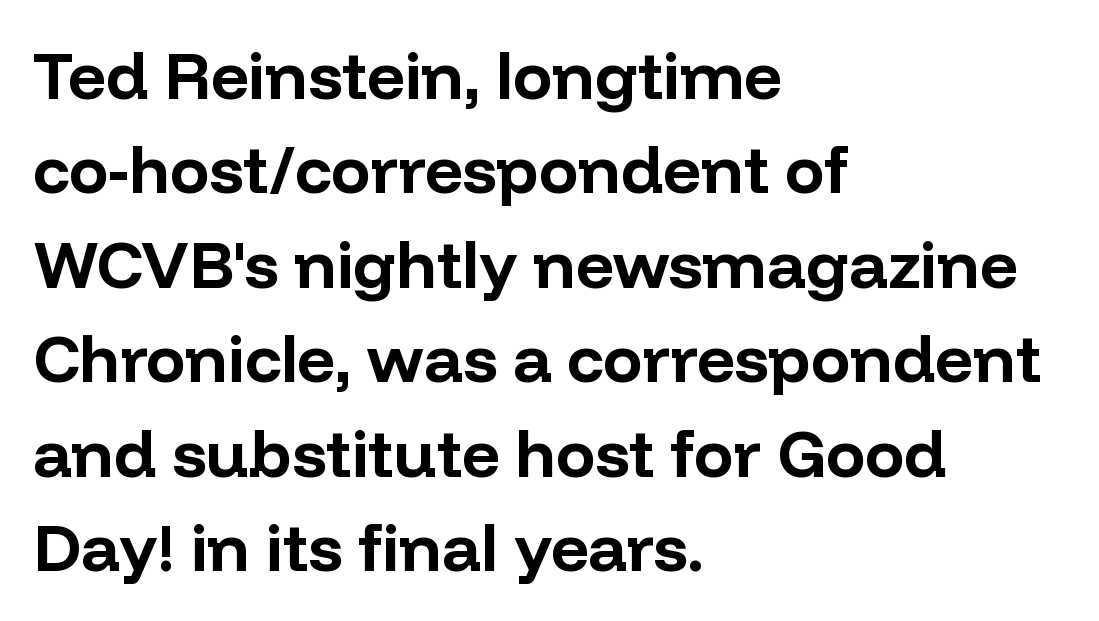
The text was rendered using a sans face with plain stroke endings. Check the space under the baseline: it is left empty. Quick note: interline space is typical. The letterforms sit shoulder to shoulder at normal distance. Italic: no, the glyphs are upright roman. A dark, heavy texture on the line: the type is bold.
